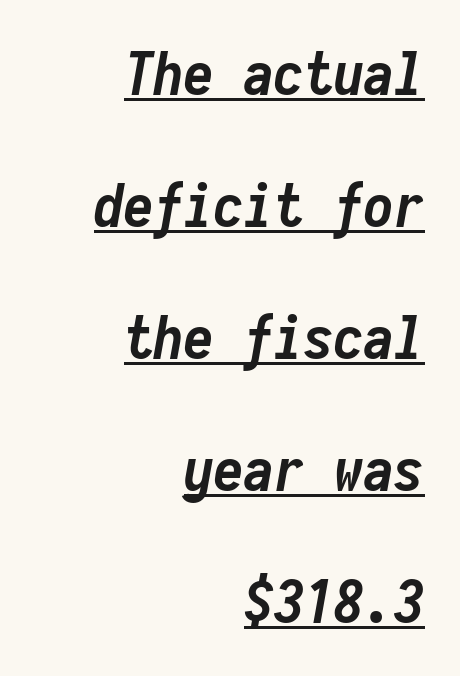
The image shows 60 px semibold, condensed type, italic (leaning right), monospaced; set right-aligned, loose line spacing (2.2x), normal letter spacing, underlined; low stroke contrast and a medium x-height.
